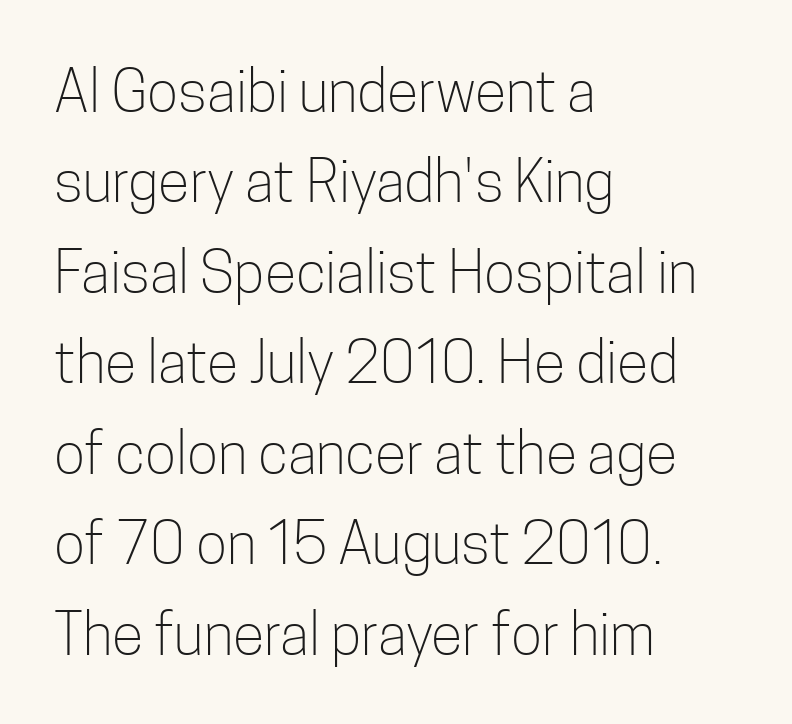
Q: Is the text bold? A: No.
Q: Is the text italic (slanted)? A: No, it is upright.
Q: Is the typeface a serif or a sans-serif typeface? A: Sans-serif.
Q: Is the text underlined? A: No.
Q: How is the paragraph aligned? A: Left-aligned.
Q: Is the spacing between letters normal or unusually wide? A: Normal.
Q: Is the spacing between lines tight, normal or loose? A: Normal.
Q: Width (condensed, normal, or wide)? A: Condensed.
Q: Stroke contrast? A: Low.
Q: x-height? A: Medium.
Q: Monospaced? A: No.
